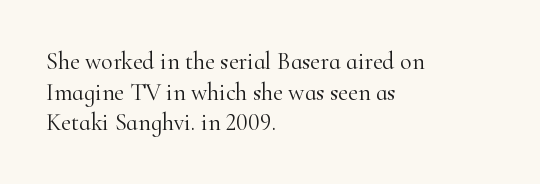
The image shows 24 px text type, upright; set left-aligned, normal line spacing (1.28x), normal letter spacing, not underlined.
